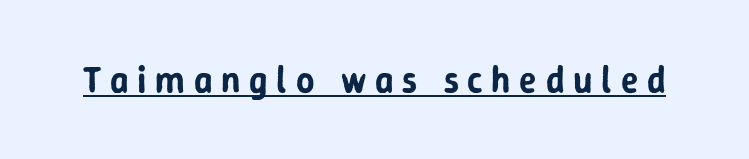
A typesetter would label this face a sans. Style check: upright. Inter-character spacing is expanded well beyond the font's built-in metrics. A baseline rule has been typeset under these characters. Do the characters align in a grid? No, the font is proportional.
